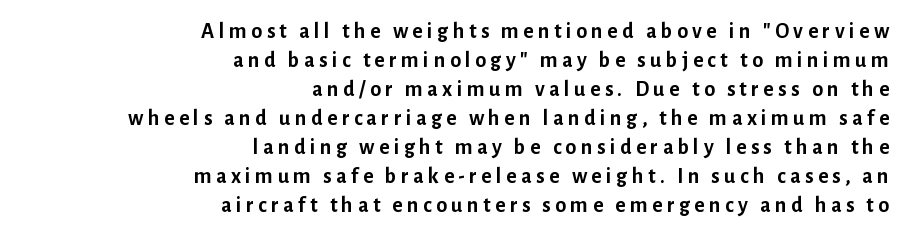
Honestly, there is no underline to notice here at all. Layout note: lines flush right. Line spacing here is normal. Posture: straight, roman, zero tilt.
